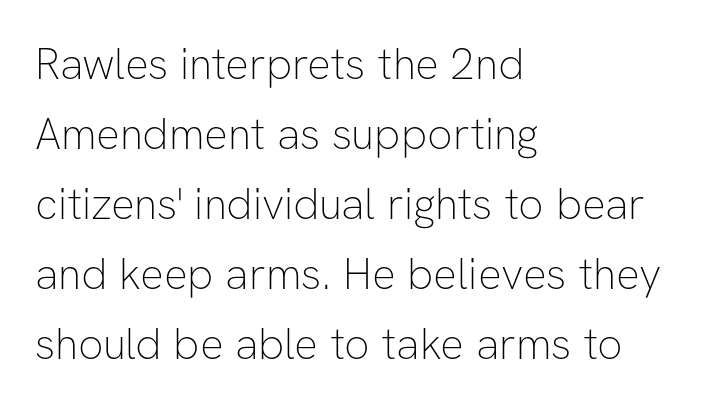
Glance below the letters and you will spot only blank space. Quick note: not italic, upright. Every row of glyphs begins at an identical x-position on the left. Nothing unusual about the tracking: characters are spaced as the font intends. Note the varied advance widths — an 'i' is clearly narrower than an 'm'.
